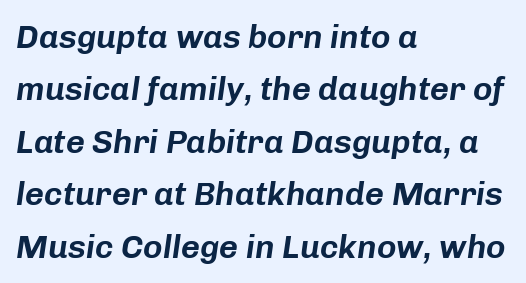
The setting favours the left margin, as ordinary paragraphs usually do. The space between consecutive lines is moderate. Beneath every word, the page is bare. Is the type slanted? Yes — the strokes lean at a clear angle.
